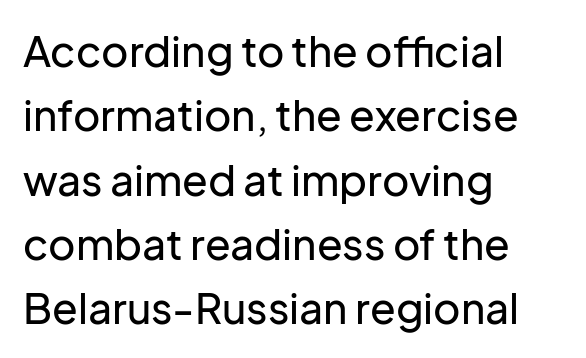
The image shows 42 px sans-serif type, upright; set left-aligned, normal line spacing (1.53x), normal letter spacing, not underlined; low stroke contrast and a medium x-height.
